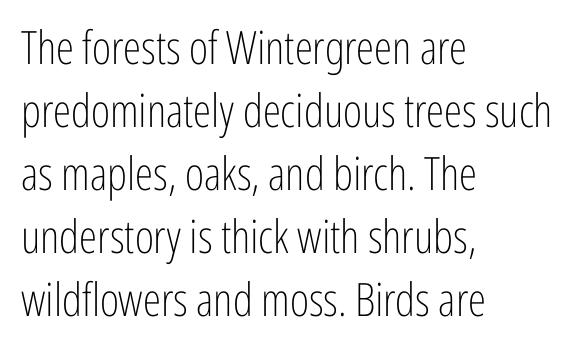
{"serif": "no", "italic": "no", "bold": "no", "weight": "light", "width": "condensed", "stroke_contrast": "low", "x_height": "medium", "monospaced": "no", "underline": "no", "align": "left", "line_spacing": "normal", "line_spacing_ratio": 1.37, "letter_spacing": "normal", "letter_spacing_em": 0.0, "glyph_px": 46}
